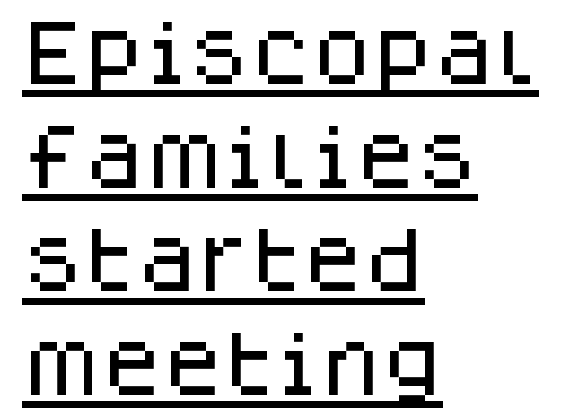
{"serif": "no", "italic": "no", "width": "normal", "stroke_contrast": "low", "x_height": "large", "monospaced": "no", "underline": "yes", "align": "left", "line_spacing": "normal", "line_spacing_ratio": 1.48, "letter_spacing": "normal", "letter_spacing_em": 0.0, "glyph_px": 70}
